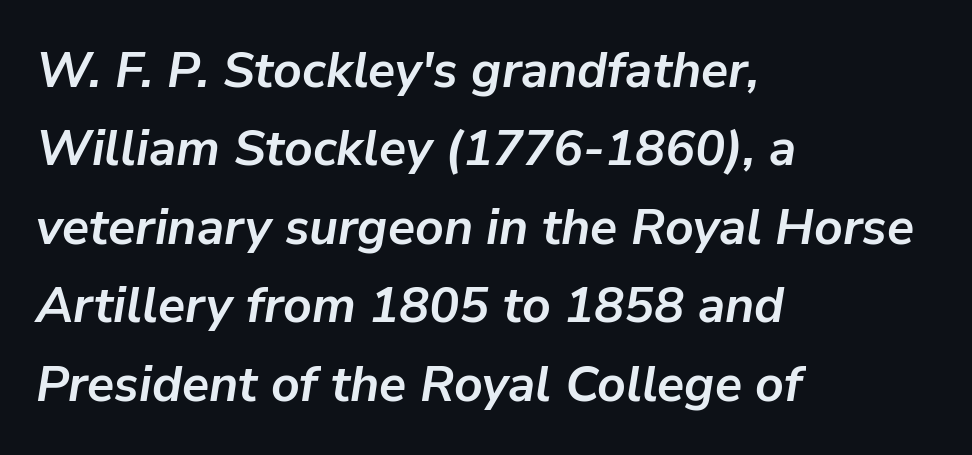
Q: Is the text bold? A: Yes.
Q: Is the text italic (slanted)? A: Yes, it leans right by about 9 degrees.
Q: Is the text underlined? A: No.
Q: How is the paragraph aligned? A: Left-aligned.
Q: Is the spacing between letters normal or unusually wide? A: Normal.
Q: Is the spacing between lines tight, normal or loose? A: Normal.
Q: Width (condensed, normal, or wide)? A: Normal.
Q: Stroke contrast? A: Low.
Q: x-height? A: Medium.
Q: Monospaced? A: No.
